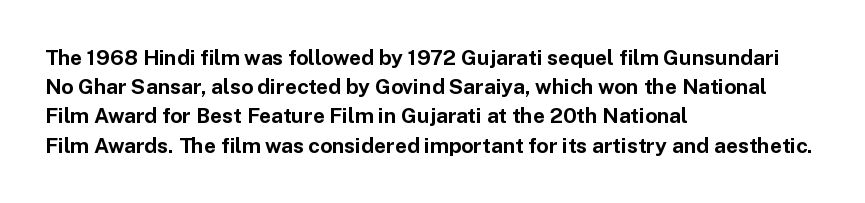
The image shows 21 px bold type, upright; set left-aligned, normal line spacing (1.39x), normal letter spacing, not underlined.
